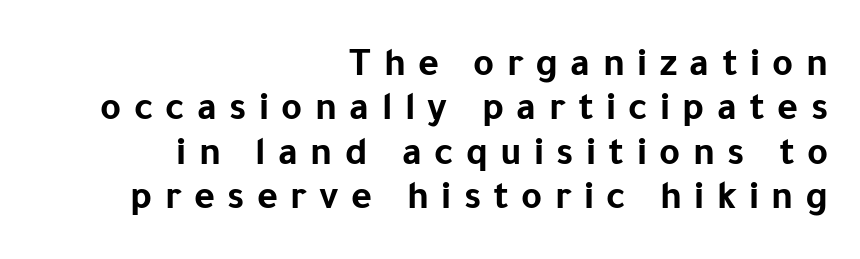
Is this a fixed-width face? No — the glyphs have proportional, varying widths. Nobody drew a line under any word here. A typesetter would call this leading minimal, almost set solid. Does extra space separate the letters? Yes, quite a lot of it. Classification — sans serif.
